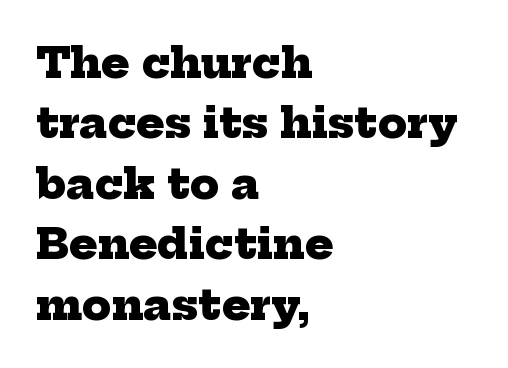
{"serif": "yes", "bold": "yes", "weight": "heavy", "width": "normal", "stroke_contrast": "low", "x_height": "medium", "monospaced": "no", "underline": "no", "align": "left", "line_spacing": "normal", "line_spacing_ratio": 1.44, "letter_spacing": "normal", "letter_spacing_em": 0.0, "glyph_px": 42}
